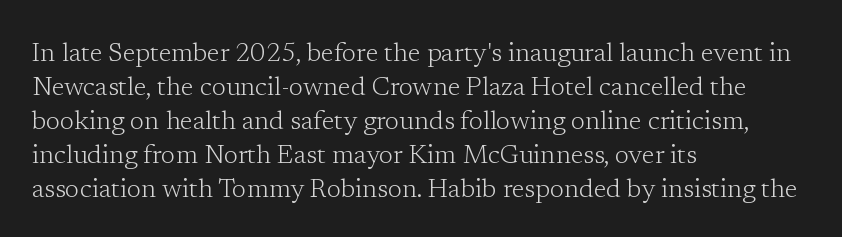
Q: Is the text bold? A: No.
Q: Is the text italic (slanted)? A: No, it is upright.
Q: Is the text underlined? A: No.
Q: How is the paragraph aligned? A: Left-aligned.
Q: Is the spacing between letters normal or unusually wide? A: Normal.
Q: Is the spacing between lines tight, normal or loose? A: Normal.
